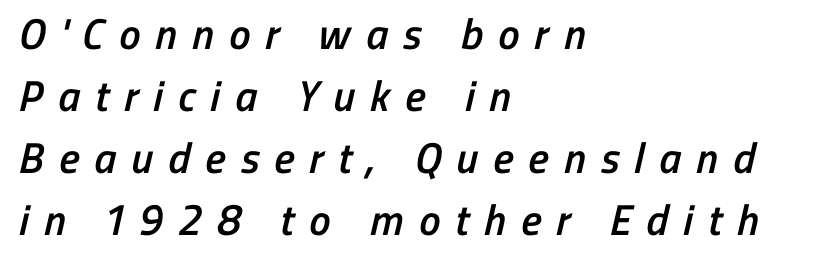
{"serif": "no", "bold": "semi", "weight": "semibold", "width": "condensed", "stroke_contrast": "low", "x_height": "medium", "monospaced": "no", "underline": "no", "align": "left", "line_spacing": "normal", "line_spacing_ratio": 1.44, "letter_spacing": "wide", "letter_spacing_em": 0.35, "glyph_px": 43}
